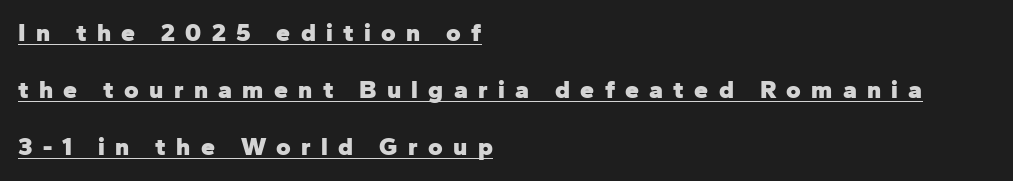
{"italic": "no", "bold": "yes", "underline": "yes", "align": "left", "line_spacing": "loose", "line_spacing_ratio": 2.29, "letter_spacing": "wide", "letter_spacing_em": 0.41, "glyph_px": 25}
